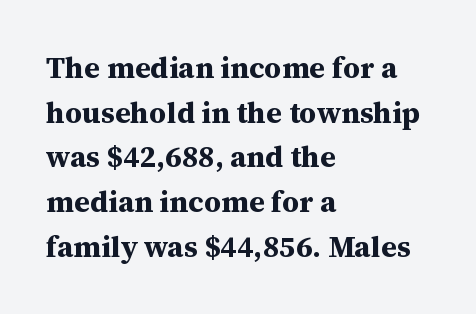
Q: Is the text bold? A: Yes.
Q: Is the text italic (slanted)? A: No, it is upright.
Q: Is the typeface a serif or a sans-serif typeface? A: Serif.
Q: Is the text underlined? A: No.
Q: How is the paragraph aligned? A: Left-aligned.
Q: Is the spacing between letters normal or unusually wide? A: Normal.
Q: Is the spacing between lines tight, normal or loose? A: Normal.
Q: Width (condensed, normal, or wide)? A: Normal.
Q: Stroke contrast? A: Medium.
Q: x-height? A: Medium.
Q: Monospaced? A: No.
